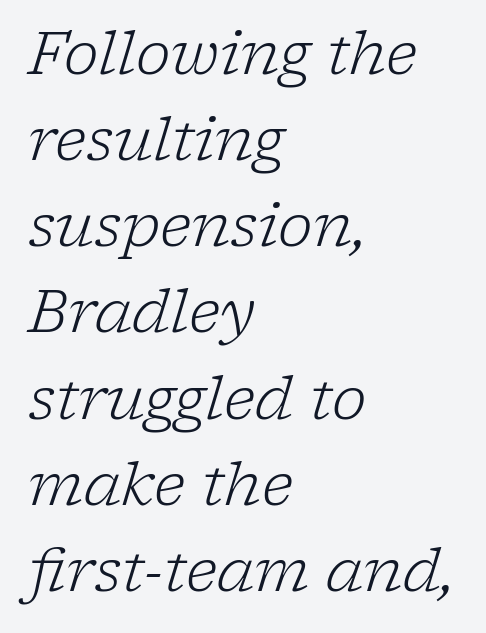
Q: Is the text bold? A: No.
Q: Is the text italic (slanted)? A: Yes, it leans right by about 17 degrees.
Q: Is the typeface a serif or a sans-serif typeface? A: Serif.
Q: Is the text underlined? A: No.
Q: How is the paragraph aligned? A: Left-aligned.
Q: Is the spacing between letters normal or unusually wide? A: Normal.
Q: Is the spacing between lines tight, normal or loose? A: Normal.
Q: Width (condensed, normal, or wide)? A: Normal.
Q: Stroke contrast? A: Low.
Q: x-height? A: Medium.
Q: Monospaced? A: No.
